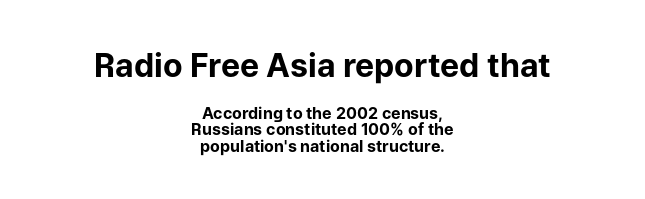
{"serif": "no", "italic": "no", "bold": "yes", "weight": "bold", "width": "normal", "stroke_contrast": "low", "x_height": "medium", "monospaced": "no", "underline": "no", "align": "center", "line_spacing": "tight", "line_spacing_ratio": 1.06, "letter_spacing": "normal", "letter_spacing_em": 0.0, "larger_block": "first", "size_ratio": 2.0, "glyph_px": 32}
